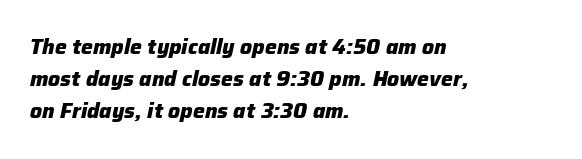
Q: Is the text bold? A: Yes.
Q: Is the text italic (slanted)? A: Yes, it leans right by about 12 degrees.
Q: Is the text underlined? A: No.
Q: How is the paragraph aligned? A: Left-aligned.
Q: Is the spacing between letters normal or unusually wide? A: Normal.
Q: Is the spacing between lines tight, normal or loose? A: Normal.
